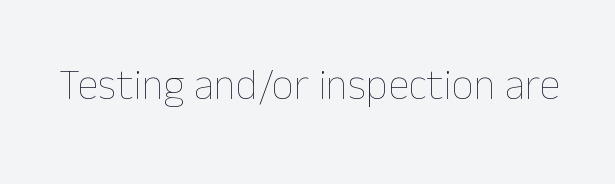
The image shows 43 px thin type, upright; set normal letter spacing, not underlined; low stroke contrast and a medium x-height.
